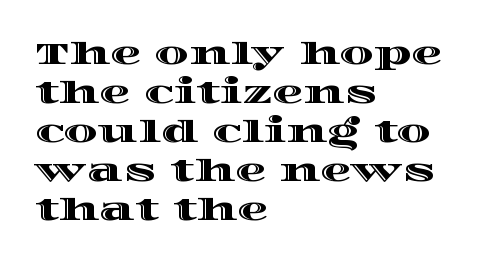
This sample has the flowing, uneven cadence of proportional lettering. A clean baseline with only descenders dipping below it. Standard letterfit; no display-style spreading of the glyphs. Ascenders rise straight up at ninety degrees. Notice how descenders clear the ascenders below comfortably — that's standard leading. The ragged edge is on the right, which tells us the setting is flush left.
